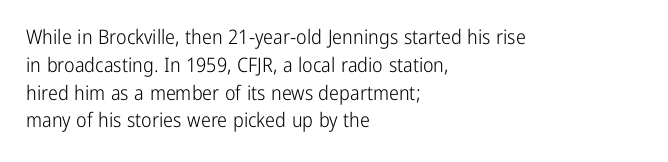
Nothing heavy about these letters — not bold at all. Compared with a centered layout, this one pins lines to the left instead. Spacing between characters is what you'd get straight out of the box. Posture: vertical. Anything drawn beneath the words? Only blank space.
